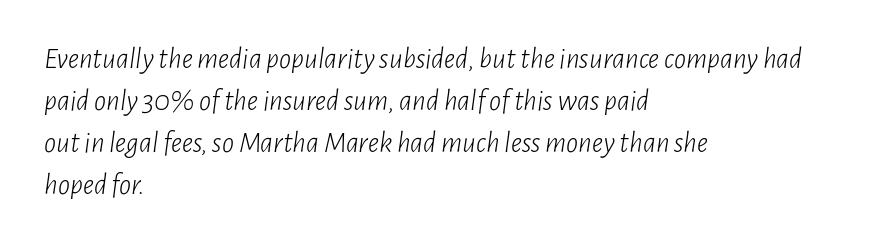
The image shows 30 px light, condensed type, italic (leaning right); set left-aligned, normal line spacing (1.4x), normal letter spacing, not underlined; low stroke contrast and a medium x-height.
